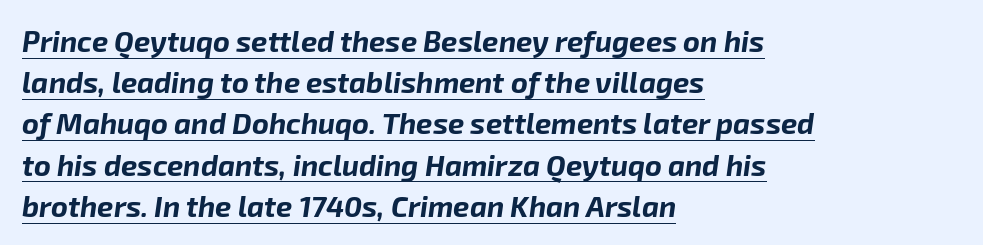
The rendering uses natural spacing where letterforms have individual widths. Italic? Definitely — the glyphs are oblique. The passage shown is emphatically bold. These lines stack with their left ends in a neat column.
